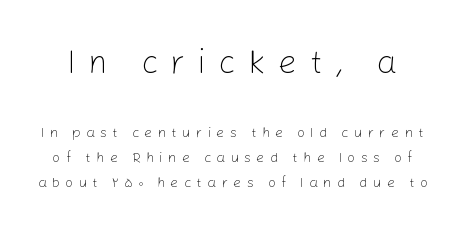
{"serif": "no", "italic": "no", "bold": "no", "weight": "light", "width": "normal", "stroke_contrast": "low", "x_height": "medium", "monospaced": "no", "underline": "no", "line_spacing_ratio": 1.76, "letter_spacing": "wide", "letter_spacing_em": 0.38, "larger_block": "first", "size_ratio": 2.36, "glyph_px": 33}
